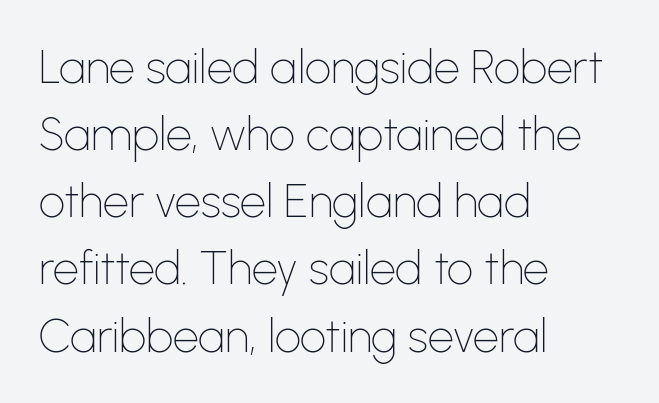
Check where the strokes stop: nothing finishes them off — pure sans. This sample uses plain, unmodified letter spacing. This sample keeps an unexceptional amount of space between lines. Vertical stems look standard width or narrower in stroke. This rendering features lettering with no underline.
